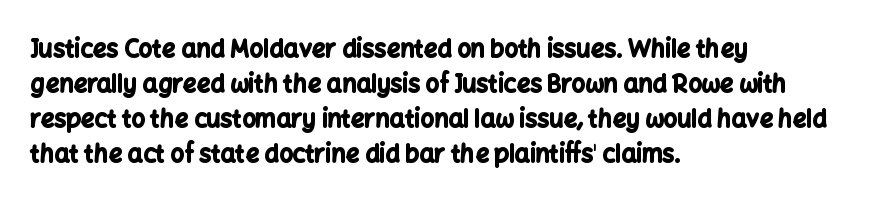
{"italic": "no", "bold": "yes", "underline": "no", "align": "left", "line_spacing": "normal", "line_spacing_ratio": 1.46, "letter_spacing": "normal", "letter_spacing_em": 0.0, "glyph_px": 24}
